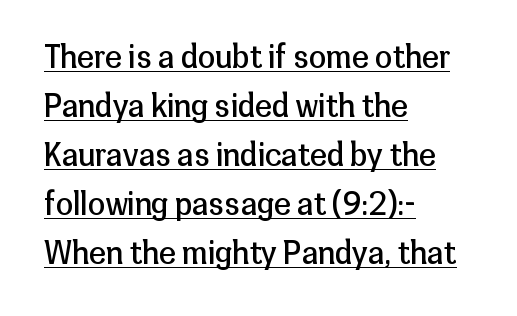
Normally led — the rows are evenly, conventionally spaced. These lines are set flush left with a ragged right edge. Letters have the restrained weight of plain body copy at most. Character widths vary here, with narrow letters taking less room than wide ones.
